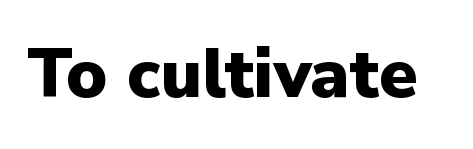
The image shows 69 px heavy sans-serif type, upright; set normal letter spacing, not underlined; low stroke contrast and a medium x-height.
